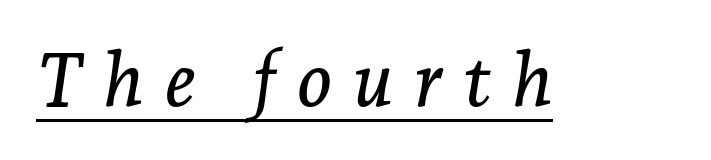
The image shows 74 px serif type, italic (leaning right); set unusually wide letter spacing (+0.28 em), underlined; low stroke contrast and a medium x-height.
